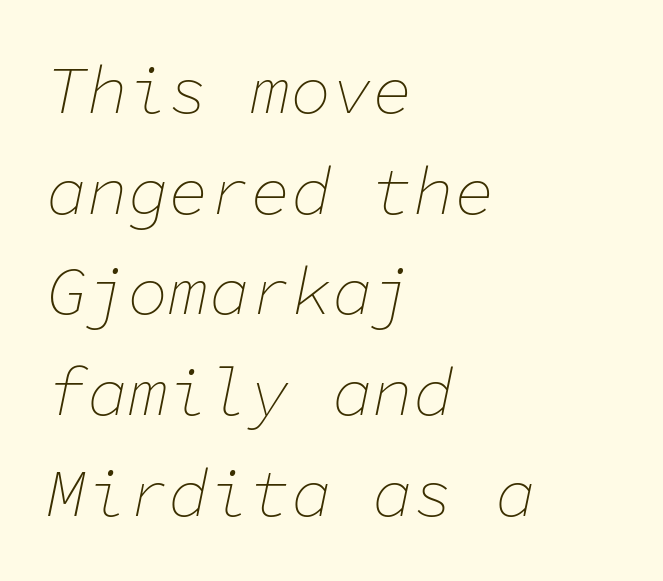
Q: Is the text bold? A: No.
Q: Is the text italic (slanted)? A: Yes, it leans right by about 11 degrees.
Q: Is the text underlined? A: No.
Q: How is the paragraph aligned? A: Left-aligned.
Q: Is the spacing between letters normal or unusually wide? A: Normal.
Q: Is the spacing between lines tight, normal or loose? A: Normal.
Q: Width (condensed, normal, or wide)? A: Normal.
Q: Stroke contrast? A: Low.
Q: x-height? A: Medium.
Q: Monospaced? A: Yes.
